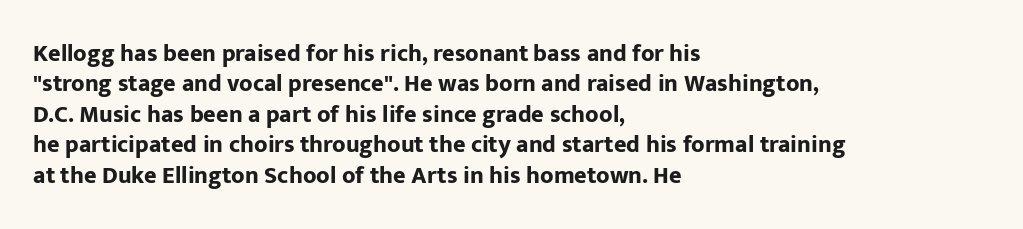
The image shows 24 px bold type, upright; set left-aligned, normal line spacing (1.27x), normal letter spacing, not underlined.
